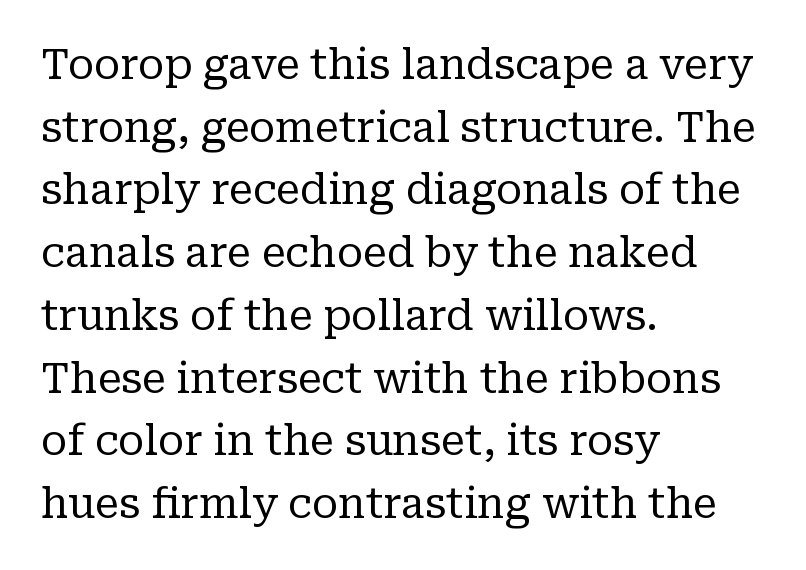
Unlike a clean sans, this face finishes its strokes with serifs. These lines stack with their left ends in a neat column. Check under the words: just untouched page. Every stem runs plumb, perpendicular to the baseline. This sample keeps an unexceptional amount of space between lines.
